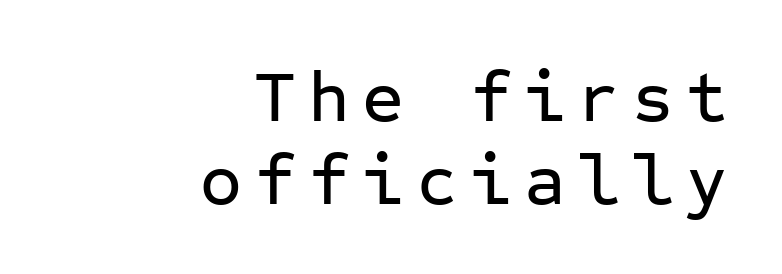
A roman cut, with each character standing at attention. Right-aligned paragraph, ragged on the left. Note the uniform advance width — an 'i' takes as much space as an 'm'. The glyphs are unaccompanied by any horizontal stroke below them. Whoever set this chose condensed vertical rhythm over breathing room. This sample uses a sans-serif face.
